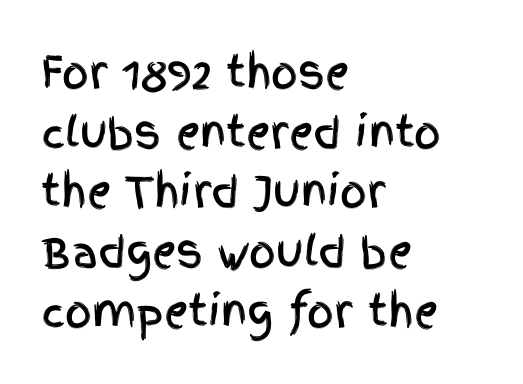
Looks like regular typesetting: each glyph gets only the width it needs. Descender tails drop into unmarked territory. Does the leading feel generous? No, just average. Here the glyphs are tracked normally, forming tight word shapes. Every character sits straight up, as roman type does.
